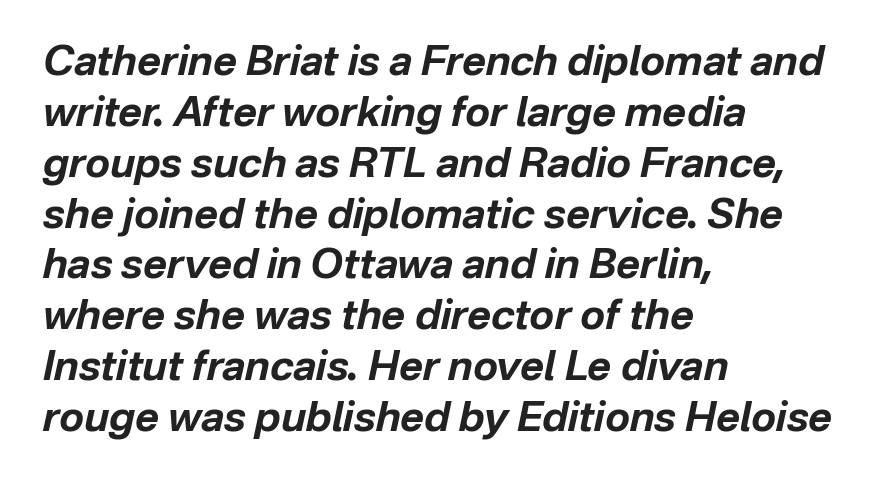
{"italic": "yes", "lean": "right", "slant_degrees": 12, "bold": "yes", "weight": "bold", "width": "normal", "stroke_contrast": "low", "x_height": "medium", "monospaced": "no", "underline": "no", "align": "left", "line_spacing_ratio": 1.24, "letter_spacing": "normal", "letter_spacing_em": 0.0, "glyph_px": 41}
